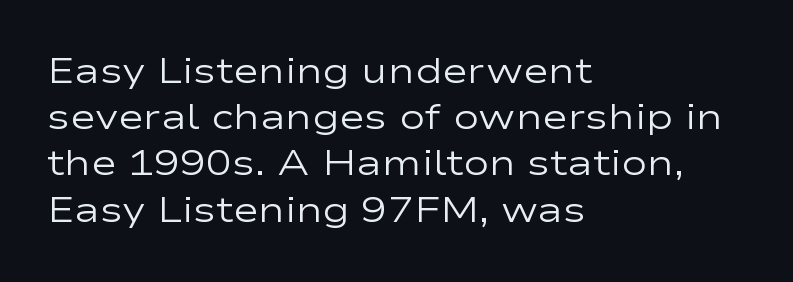
{"serif": "no", "italic": "no", "bold": "no", "weight": "regular", "width": "wide", "stroke_contrast": "low", "x_height": "medium", "monospaced": "no", "underline": "no", "align": "left", "line_spacing": "normal", "line_spacing_ratio": 1.32, "letter_spacing": "normal", "letter_spacing_em": 0.0, "glyph_px": 35}
